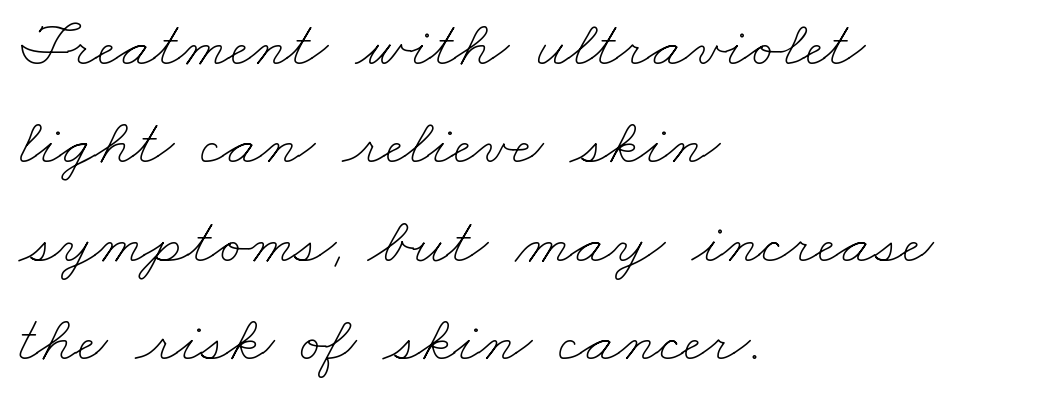
The image shows 67 px thin, wide type; set left-aligned, normal line spacing (1.47x), normal letter spacing, not underlined; low stroke contrast and a small x-height.
